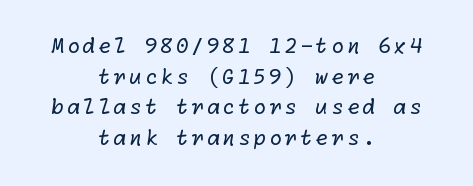
{"bold": "no", "underline": "no", "align": "center", "line_spacing": "normal", "line_spacing_ratio": 1.46, "glyph_px": 21}
